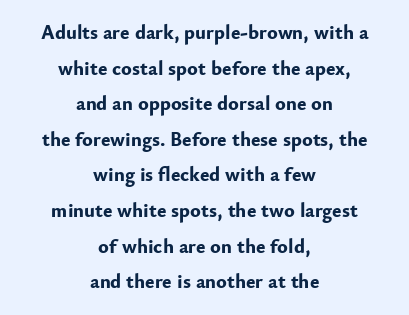
{"italic": "no", "bold": "yes", "underline": "no", "align": "center", "line_spacing_ratio": 1.78, "letter_spacing": "normal", "letter_spacing_em": 0.0, "glyph_px": 20}
